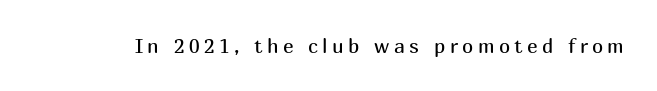
The image shows 20 px text type, upright; set unusually wide letter spacing (+0.22 em), not underlined.
